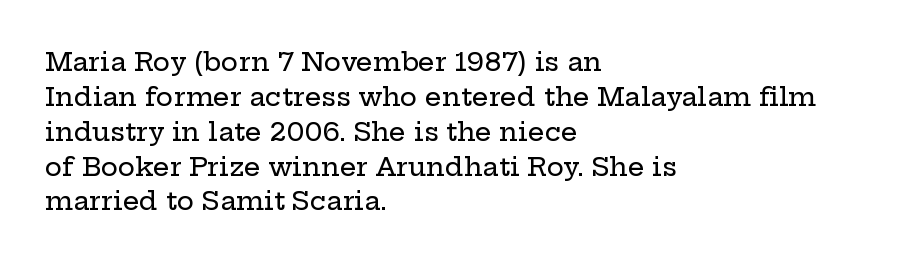
The letters stand straight up with perfectly vertical stems. Anything drawn beneath the words? Only blank space. Vertical spacing — default. Short note: letters normally spaced. Leftover space on each line is placed entirely after the last word.
